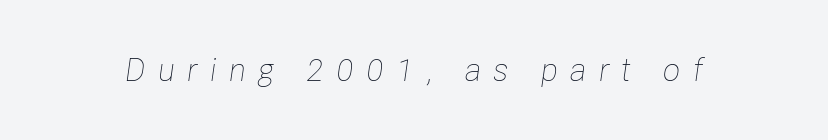
The image shows 32 px thin, condensed type, italic (leaning right); set unusually wide letter spacing (+0.38 em), not underlined; low stroke contrast and a medium x-height.
